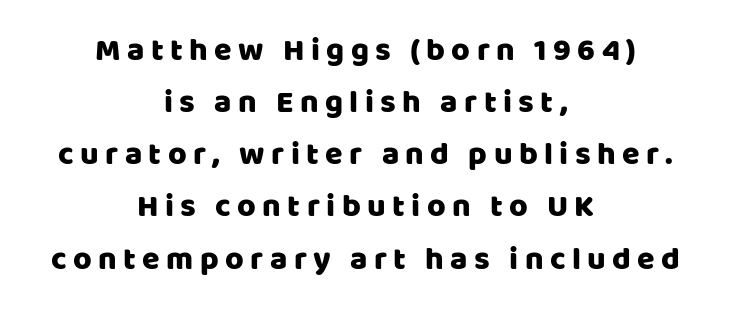
The image shows 32 px sans-serif type, upright; set centered, normal line spacing (1.63x), unusually wide letter spacing (+0.2 em), not underlined; low stroke contrast and a large x-height.
